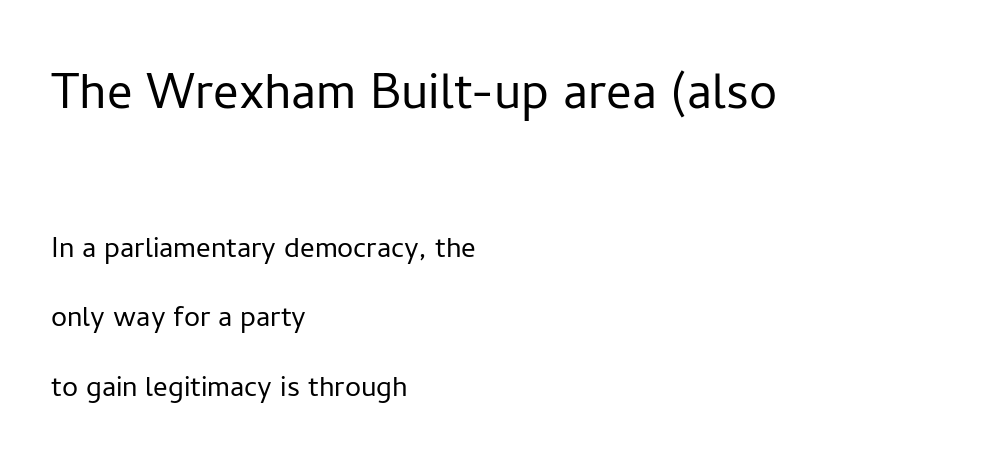
{"serif": "no", "italic": "no", "bold": "no", "weight": "light", "width": "normal", "stroke_contrast": "low", "x_height": "medium", "monospaced": "no", "underline": "no", "align": "left", "line_spacing": "loose", "line_spacing_ratio": 1.94, "letter_spacing": "normal", "letter_spacing_em": 0.0, "larger_block": "first", "size_ratio": 1.75, "glyph_px": 63}
